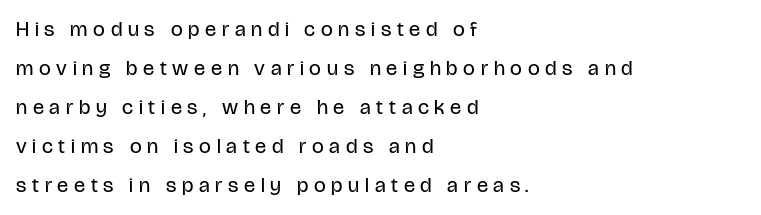
The cut favours lightness, reaching ordinary text weight at its darkest. This rendering uses left alignment, leaving the right contour irregular. Short note: letters widely spaced. Quick note: not italic, upright. Bare-footed words on every line.
